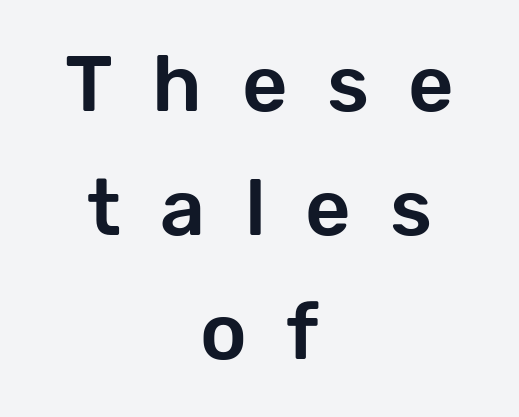
The image shows 79 px sans-serif type, upright; set centered, normal line spacing (1.57x), unusually wide letter spacing (+0.5 em), not underlined; low stroke contrast and a medium x-height.
